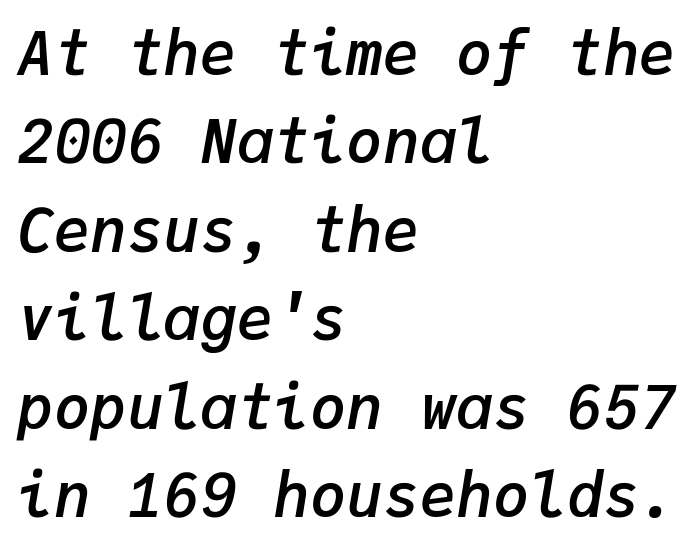
Q: Is the text bold? A: Semi-bold.
Q: Is the text italic (slanted)? A: Yes, it leans right by about 9 degrees.
Q: Is the text underlined? A: No.
Q: How is the paragraph aligned? A: Left-aligned.
Q: Is the spacing between letters normal or unusually wide? A: Normal.
Q: Is the spacing between lines tight, normal or loose? A: Normal.
Q: Width (condensed, normal, or wide)? A: Normal.
Q: Stroke contrast? A: Low.
Q: x-height? A: Medium.
Q: Monospaced? A: Yes.
